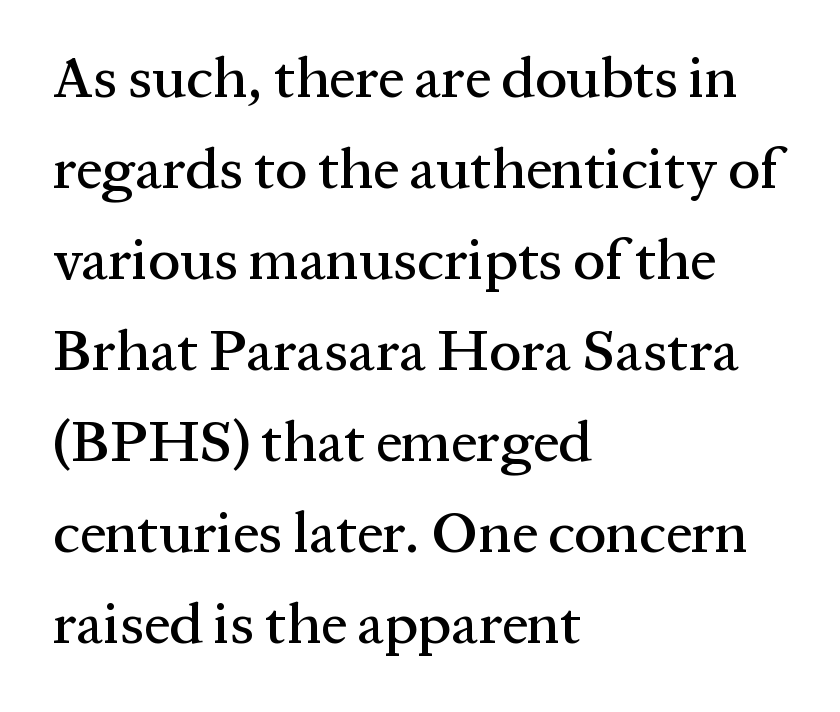
The rendering anchors every line to the left-hand side. This is serif lettering, the kind often seen in printed books. The letters advance in unequal steps, a hallmark of proportional type. This rendering features lettering with no underline.
